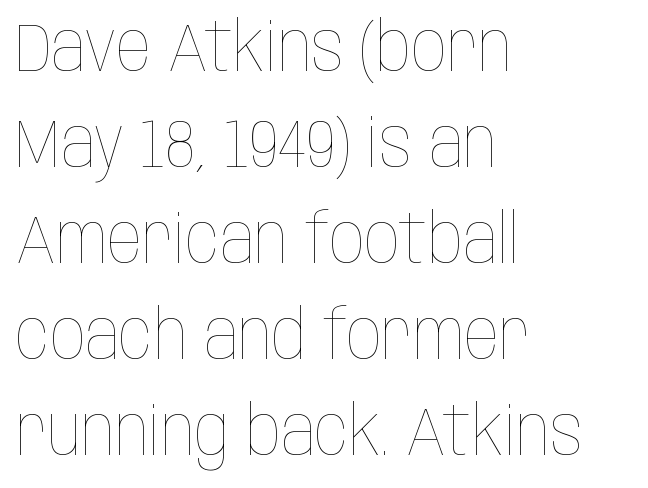
{"italic": "no", "bold": "no", "weight": "thin", "width": "condensed", "stroke_contrast": "low", "x_height": "large", "monospaced": "no", "underline": "no", "align": "left", "line_spacing": "normal", "line_spacing_ratio": 1.39, "letter_spacing": "normal", "letter_spacing_em": 0.0, "glyph_px": 69}
